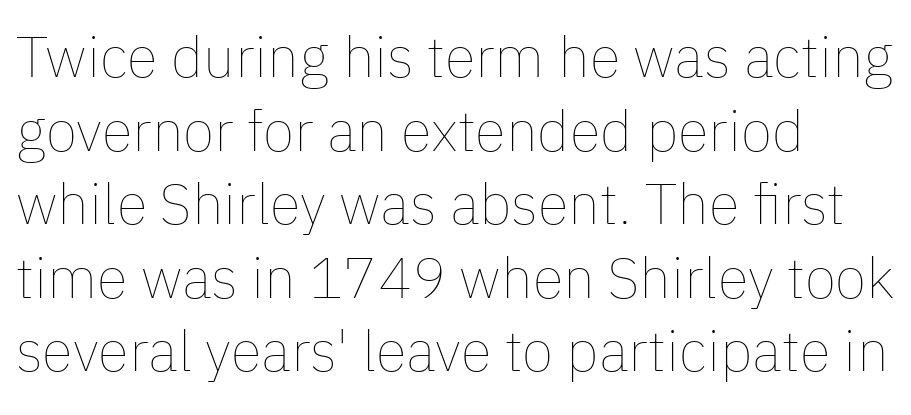
Q: Is the text bold? A: No.
Q: Is the text italic (slanted)? A: No, it is upright.
Q: Is the text underlined? A: No.
Q: How is the paragraph aligned? A: Left-aligned.
Q: Is the spacing between letters normal or unusually wide? A: Normal.
Q: Is the spacing between lines tight, normal or loose? A: Normal.
Q: Width (condensed, normal, or wide)? A: Normal.
Q: Stroke contrast? A: Low.
Q: x-height? A: Medium.
Q: Monospaced? A: No.
